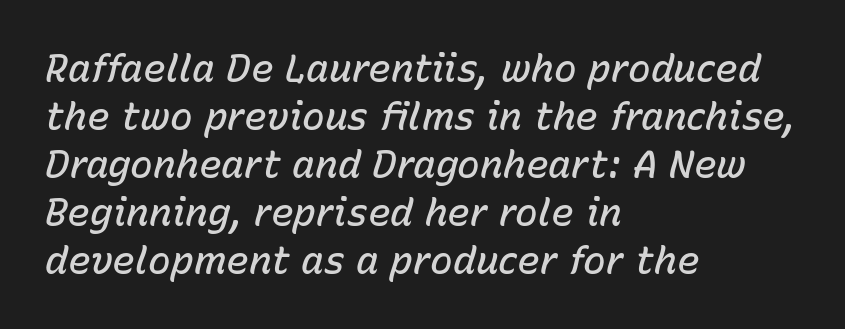
Q: Is the text bold? A: Semi-bold.
Q: Is the text italic (slanted)? A: Yes, it leans right by about 15 degrees.
Q: Is the text underlined? A: No.
Q: How is the paragraph aligned? A: Left-aligned.
Q: Is the spacing between letters normal or unusually wide? A: Normal.
Q: Is the spacing between lines tight, normal or loose? A: Normal.
Q: Width (condensed, normal, or wide)? A: Normal.
Q: Stroke contrast? A: Low.
Q: x-height? A: Medium.
Q: Monospaced? A: No.
